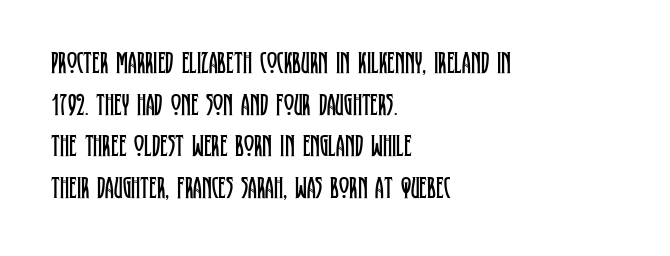
The image shows 31 px regular-weight, condensed serif type, upright; set left-aligned, normal line spacing (1.34x), normal letter spacing, not underlined; low stroke contrast and a large x-height.
